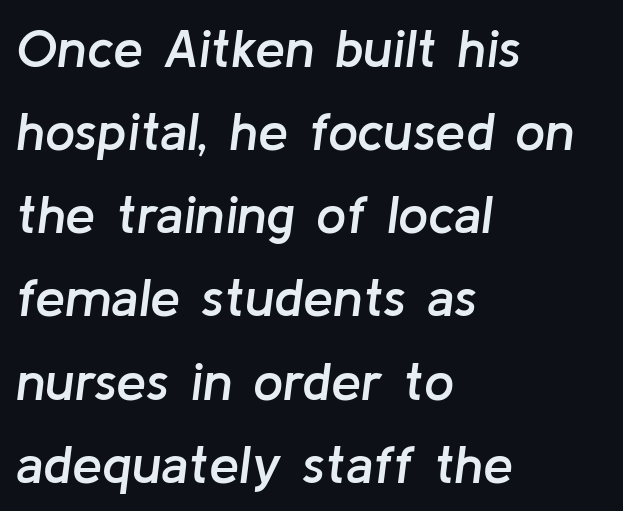
The image shows 54 px semibold type, italic (leaning right); set left-aligned, normal line spacing (1.54x), normal letter spacing, not underlined; low stroke contrast and a medium x-height.
